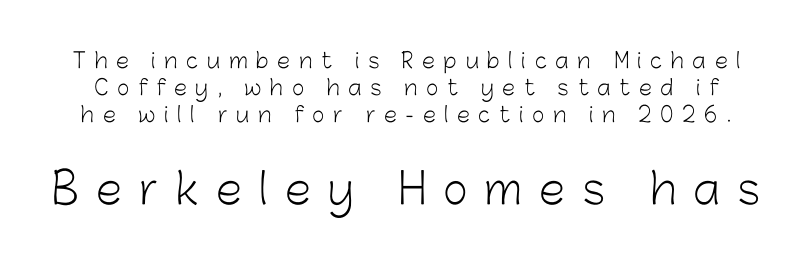
{"serif": "no", "italic": "no", "bold": "no", "weight": "light", "width": "normal", "stroke_contrast": "low", "x_height": "medium", "monospaced": "no", "underline": "no", "line_spacing": "normal", "line_spacing_ratio": 1.29, "letter_spacing": "wide", "letter_spacing_em": 0.42, "larger_block": "second", "size_ratio": 2.0, "glyph_px": 42}
